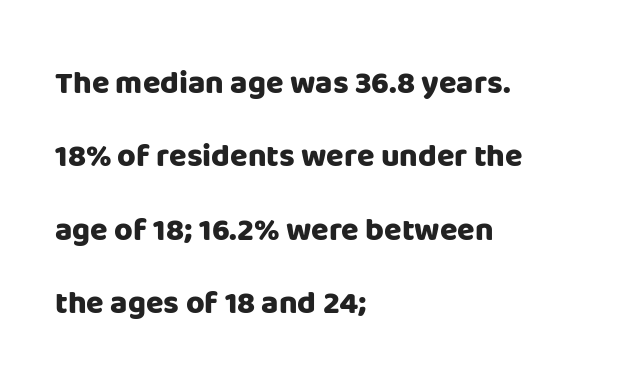
Check the space under the baseline: it is left empty. The rag falls on the right side of this text block. Pretty heavy lettering here — definitely bold. The face used here is a sans, in the tradition of grotesques and geometrics. When letters stand straight like this, we call the style roman or upright. The rendering uses natural spacing where letterforms have individual widths.
